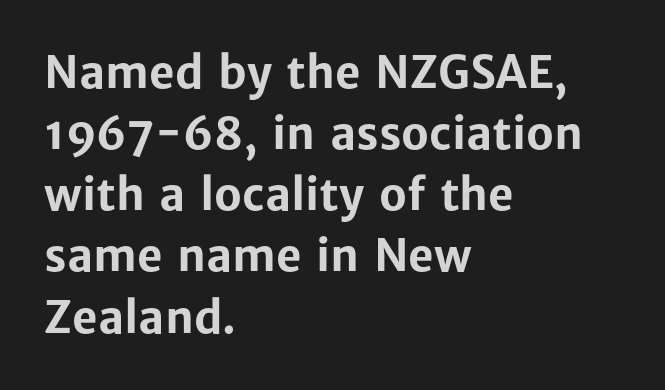
{"serif": "no", "italic": "no", "bold": "yes", "weight": "bold", "width": "normal", "stroke_contrast": "low", "x_height": "medium", "monospaced": "no", "underline": "no", "align": "left", "line_spacing": "normal", "line_spacing_ratio": 1.39, "letter_spacing": "normal", "letter_spacing_em": 0.0, "glyph_px": 44}
